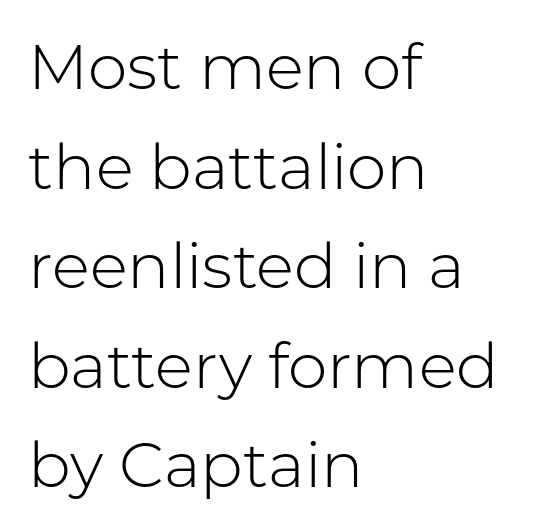
{"serif": "no", "italic": "no", "bold": "no", "weight": "light", "width": "normal", "stroke_contrast": "low", "x_height": "medium", "monospaced": "no", "underline": "no", "align": "left", "line_spacing": "normal", "line_spacing_ratio": 1.58, "letter_spacing": "normal", "letter_spacing_em": 0.0, "glyph_px": 63}
